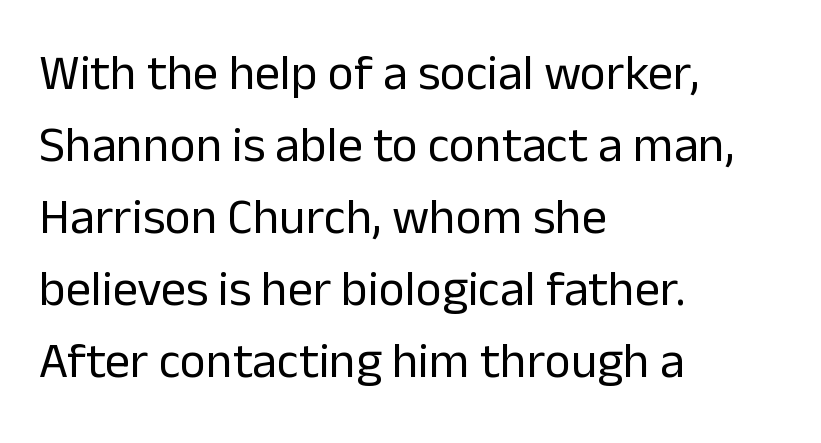
Bare-footed words on every line. A classic flush-left, rag-right setting is used for this passage. A typesetter would call this proportional, since set widths differ per character. Horizontal bands of white between lines are of average thickness. This rendering employs a face without finishing strokes, i.e., a sans-serif. Is this a heavy cut? Hardly; it is regular or lighter.
